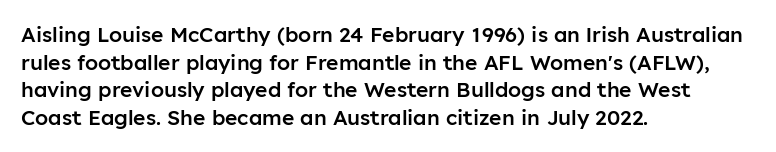
This sample uses plain, unmodified letter spacing. The foot of each line stays bare and open. The leading is moderate, giving the passage an even texture. A somewhat darkened texture: the type is semibold rather than bold.
